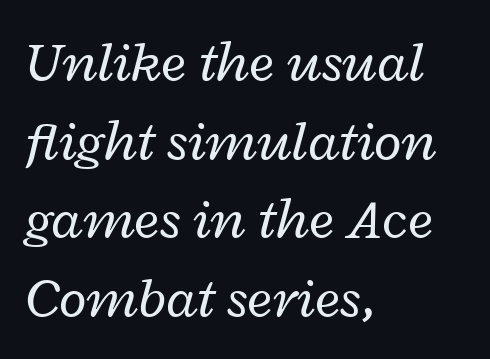
The image shows 57 px regular-weight, wide type, italic (leaning right); set left-aligned, normal line spacing (1.38x), normal letter spacing, not underlined; low stroke contrast and a medium x-height.
